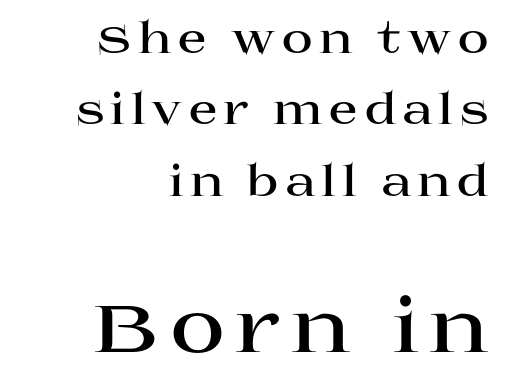
{"serif": "yes", "italic": "no", "bold": "yes", "weight": "bold", "width": "wide", "stroke_contrast": "high", "x_height": "large", "monospaced": "no", "underline": "no", "align": "right", "line_spacing": "normal", "line_spacing_ratio": 1.66, "larger_block": "second", "size_ratio": 1.77, "glyph_px": 76}
